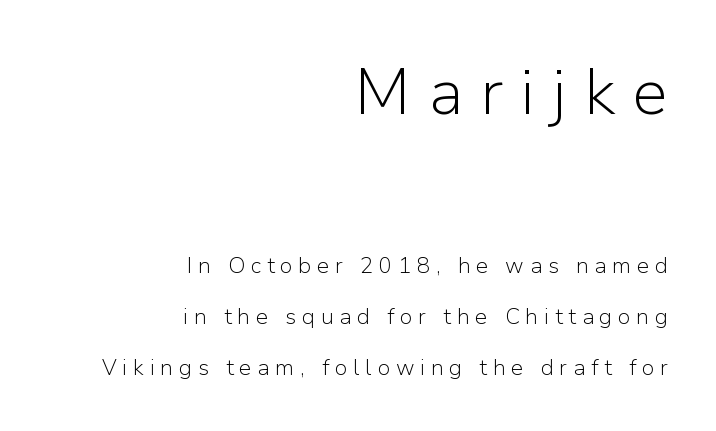
Larger block? The one above; the one below is distinctly smaller. Here the glyphs are tracked loosely, breaking word shapes into spaced letters. Compared with a typical body face, this is equally light or lighter still. Typographically, this falls in the sans-serif category.
